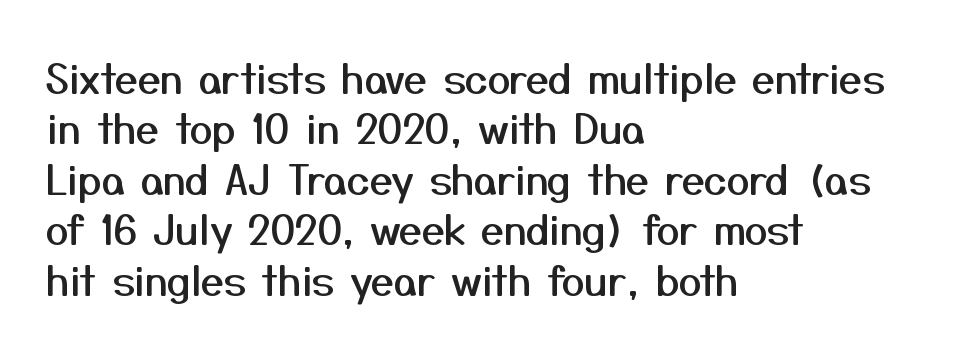
{"serif": "no", "italic": "no", "width": "normal", "stroke_contrast": "medium", "x_height": "medium", "monospaced": "no", "underline": "no", "align": "left", "line_spacing_ratio": 1.23, "letter_spacing": "normal", "letter_spacing_em": 0.0, "glyph_px": 41}
